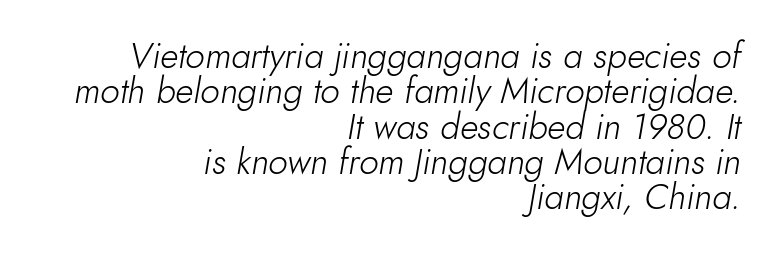
Q: Is the text bold? A: No.
Q: Is the text italic (slanted)? A: Yes, it leans right by about 10 degrees.
Q: Is the text underlined? A: No.
Q: How is the paragraph aligned? A: Right-aligned.
Q: Is the spacing between letters normal or unusually wide? A: Normal.
Q: Is the spacing between lines tight, normal or loose? A: Tight.
Q: Width (condensed, normal, or wide)? A: Normal.
Q: Stroke contrast? A: Low.
Q: x-height? A: Small.
Q: Monospaced? A: No.
